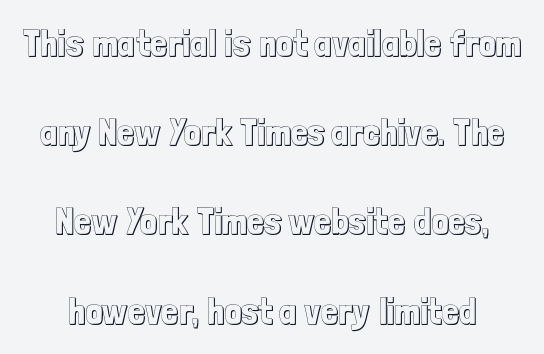
The strip under each line holds only bare page. Each word holds together tightly as a unit, with standard inter-letter gaps. A typesetter would call this leading open, well beyond the default. This is roman type, the default non-slanted kind.
